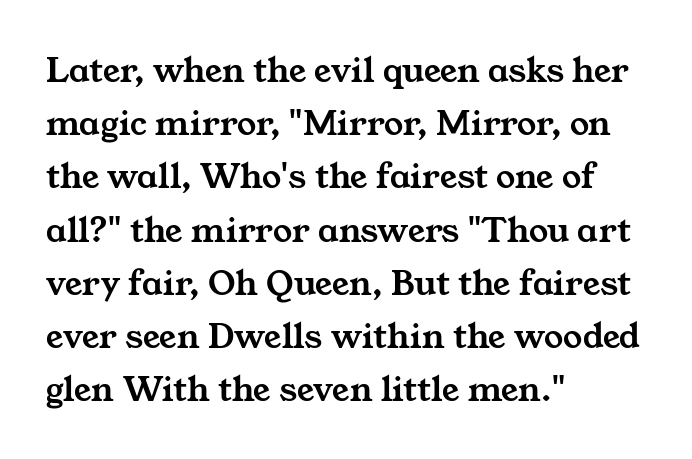
{"serif": "yes", "width": "wide", "stroke_contrast": "medium", "x_height": "medium", "monospaced": "no", "underline": "no", "align": "left", "line_spacing": "normal", "line_spacing_ratio": 1.4, "letter_spacing": "normal", "letter_spacing_em": 0.0, "glyph_px": 38}
